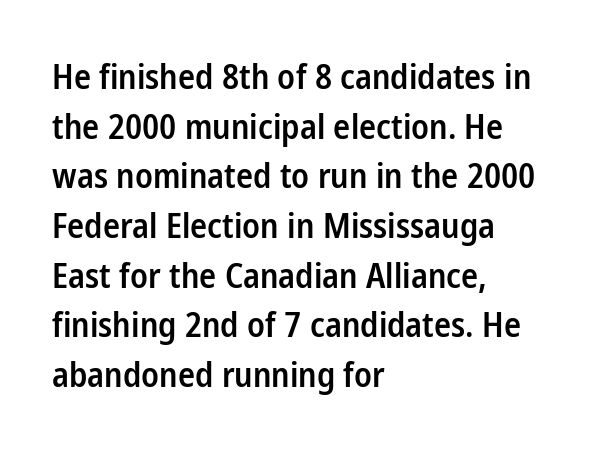
Q: Is the text bold? A: Semi-bold.
Q: Is the text italic (slanted)? A: No, it is upright.
Q: Is the typeface a serif or a sans-serif typeface? A: Sans-serif.
Q: Is the text underlined? A: No.
Q: How is the paragraph aligned? A: Left-aligned.
Q: Is the spacing between letters normal or unusually wide? A: Normal.
Q: Is the spacing between lines tight, normal or loose? A: Normal.
Q: Width (condensed, normal, or wide)? A: Condensed.
Q: Stroke contrast? A: Low.
Q: x-height? A: Medium.
Q: Monospaced? A: No.
